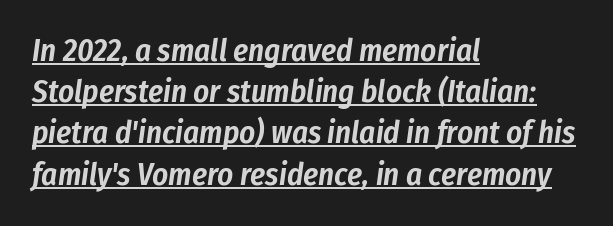
What stands out about the letter spacing? Nothing — it is the standard amount. Looks like regular typesetting: each glyph gets only the width it needs. The passage shown stacks its lines at a standard gap. Which margin do the lines hug? The left one — the right edge is uneven. The face used here appears with an underline applied. The passage shown leans; its letterforms are oblique.
